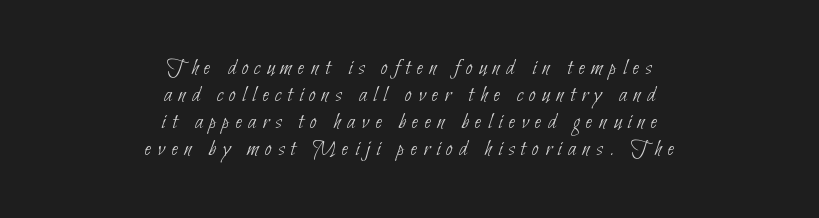
Q: Is the text bold? A: No.
Q: Is the text underlined? A: No.
Q: How is the paragraph aligned? A: Centered.
Q: Is the spacing between letters normal or unusually wide? A: Unusually wide.
Q: Is the spacing between lines tight, normal or loose? A: Tight.
